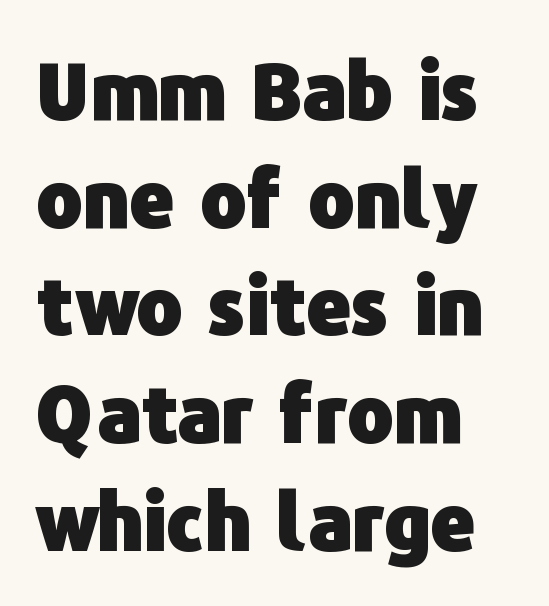
The image shows 78 px heavy sans-serif type, upright; set left-aligned, normal line spacing (1.38x), normal letter spacing, not underlined; low stroke contrast and a medium x-height.
